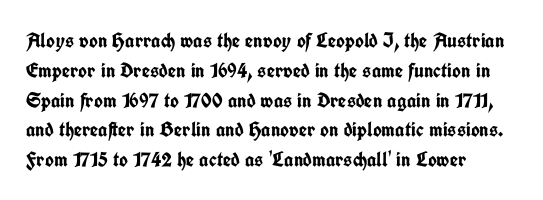
{"italic": "no", "bold": "yes", "underline": "no", "align": "left", "line_spacing": "normal", "line_spacing_ratio": 1.42, "letter_spacing": "normal", "letter_spacing_em": 0.0, "glyph_px": 21}
